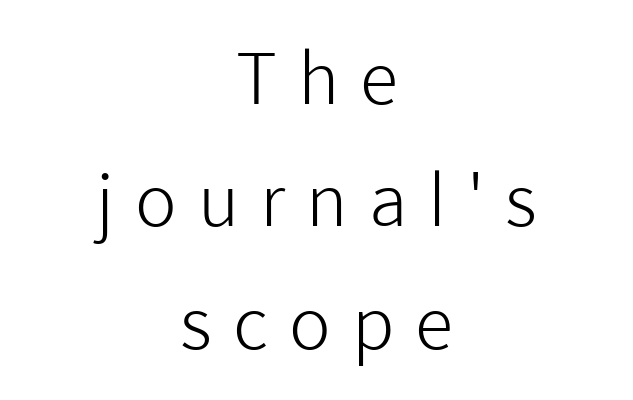
{"serif": "no", "italic": "no", "bold": "no", "weight": "light", "width": "normal", "stroke_contrast": "low", "x_height": "medium", "monospaced": "no", "underline": "no", "align": "center", "line_spacing_ratio": 1.75, "letter_spacing": "wide", "letter_spacing_em": 0.3, "glyph_px": 70}
